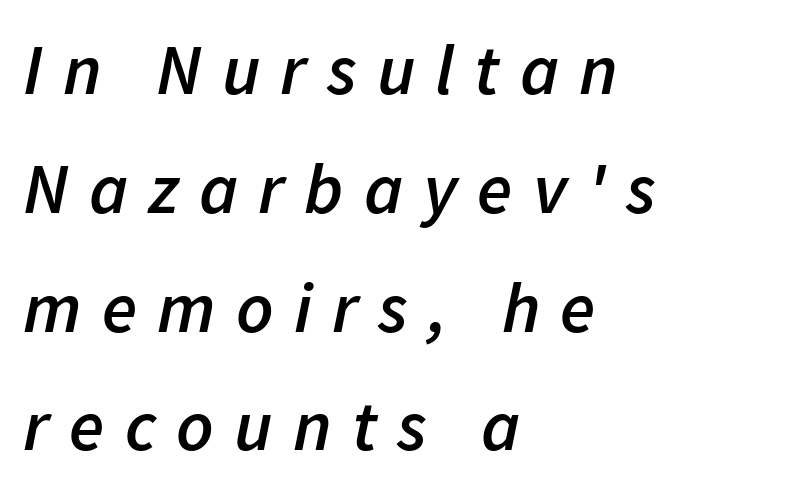
The image shows 72 px semibold type, italic (leaning right); set left-aligned, normal line spacing (1.65x), unusually wide letter spacing (+0.28 em), not underlined; low stroke contrast and a medium x-height.
